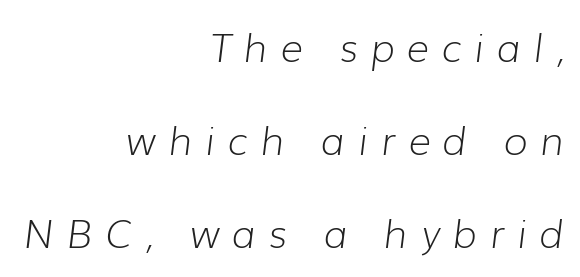
Vertical stems look standard width or narrower in stroke. The face used here is proportionally spaced, like ordinary book or web type. A flush-right, rag-left setting is used for this passage. Underline: absent.
